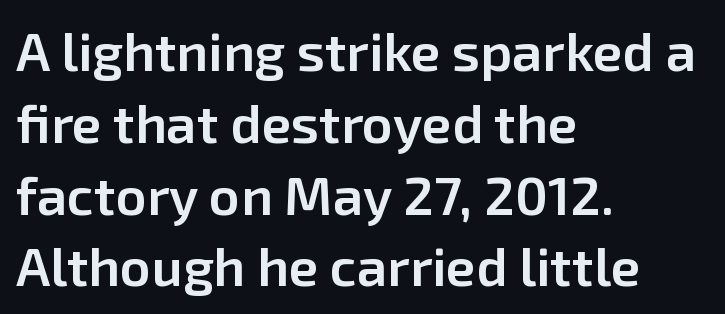
{"serif": "no", "italic": "no", "bold": "semi", "weight": "semibold", "width": "normal", "stroke_contrast": "low", "x_height": "medium", "monospaced": "no", "underline": "no", "align": "left", "line_spacing": "normal", "line_spacing_ratio": 1.33, "letter_spacing": "normal", "letter_spacing_em": 0.0, "glyph_px": 54}
